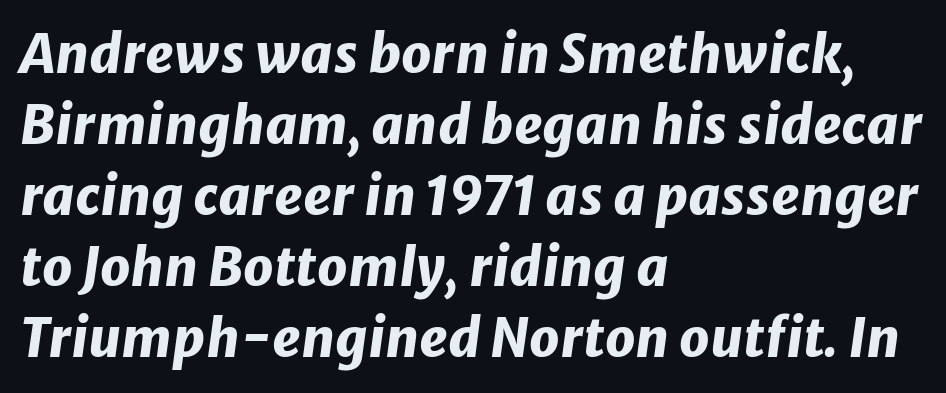
The strokes are fattened all the way to bold. The typesetter chose a ragged-right arrangement here. The line texture is even and compact thanks to regular tracking. Observe the lean: these are italic letterforms.
